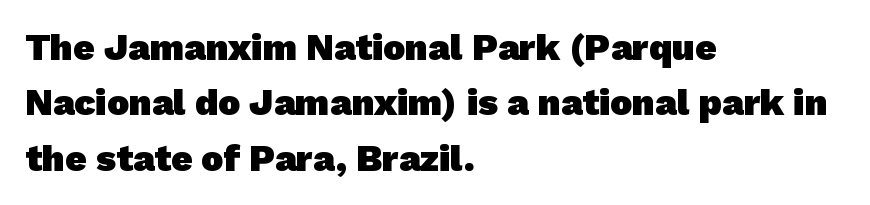
Q: Is the text bold? A: Yes.
Q: Is the typeface a serif or a sans-serif typeface? A: Sans-serif.
Q: Is the text underlined? A: No.
Q: How is the paragraph aligned? A: Left-aligned.
Q: Is the spacing between letters normal or unusually wide? A: Normal.
Q: Is the spacing between lines tight, normal or loose? A: Normal.
Q: Width (condensed, normal, or wide)? A: Normal.
Q: Stroke contrast? A: Low.
Q: x-height? A: Medium.
Q: Monospaced? A: No.
